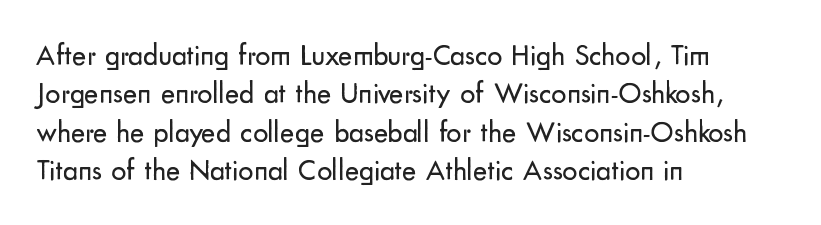
The image shows 30 px regular-weight sans-serif type, upright; set left-aligned, normal line spacing (1.28x), normal letter spacing, not underlined; low stroke contrast and a small x-height.
